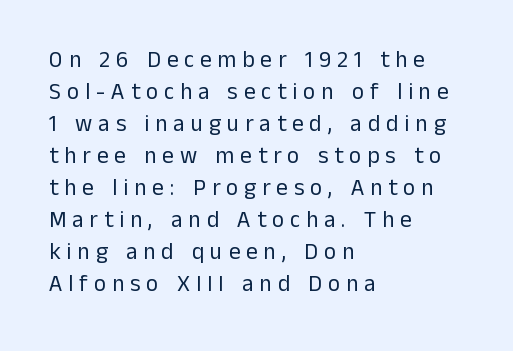
The image shows 23 px text type, upright; set left-aligned, normal line spacing (1.39x), unusually wide letter spacing (+0.26 em), not underlined.
